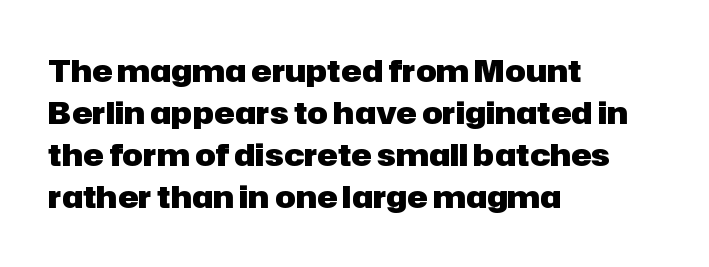
The image shows 31 px heavy sans-serif type, upright; set left-aligned, normal line spacing (1.36x), normal letter spacing, not underlined; low stroke contrast and a medium x-height.
